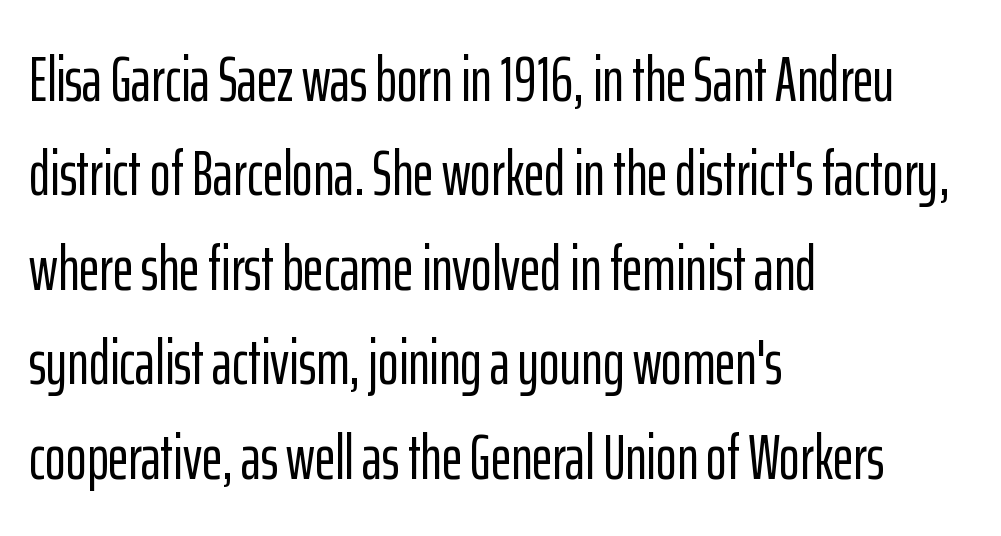
Observe the ordinary spacing: letters are neighbours, not strangers. Check under the words: just untouched page. The ragged edge is on the right, which tells us the setting is flush left. The specimen reads as upright at a glance.
